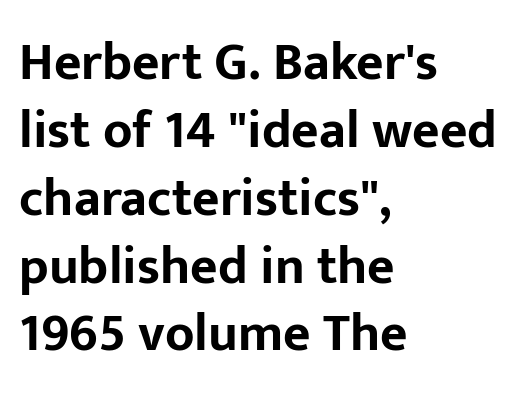
The image shows 53 px bold sans-serif type, upright; set left-aligned, normal line spacing (1.28x), normal letter spacing, not underlined; low stroke contrast and a medium x-height.
